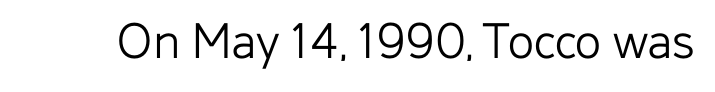
{"serif": "no", "italic": "no", "bold": "no", "weight": "light", "width": "normal", "stroke_contrast": "low", "x_height": "medium", "monospaced": "no", "underline": "no", "letter_spacing": "normal", "letter_spacing_em": 0.0, "glyph_px": 55}
